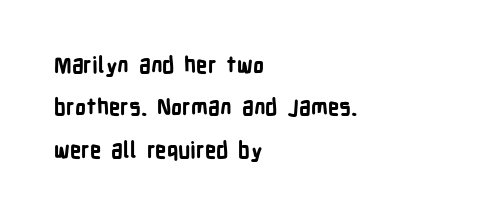
The image shows 22 px bold type, upright; set left-aligned, loose line spacing (1.93x), normal letter spacing, not underlined.
